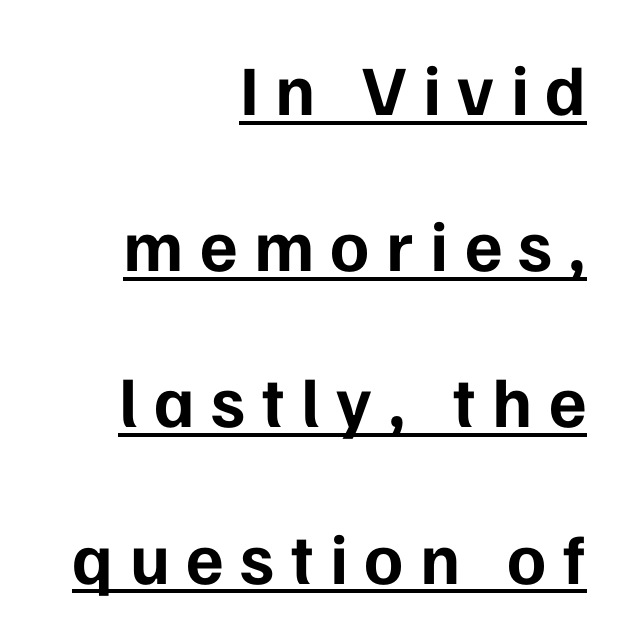
{"serif": "no", "italic": "no", "bold": "yes", "weight": "bold", "width": "normal", "stroke_contrast": "low", "x_height": "medium", "monospaced": "no", "underline": "yes", "align": "right", "line_spacing": "loose", "line_spacing_ratio": 2.2, "letter_spacing": "wide", "letter_spacing_em": 0.23, "glyph_px": 71}
